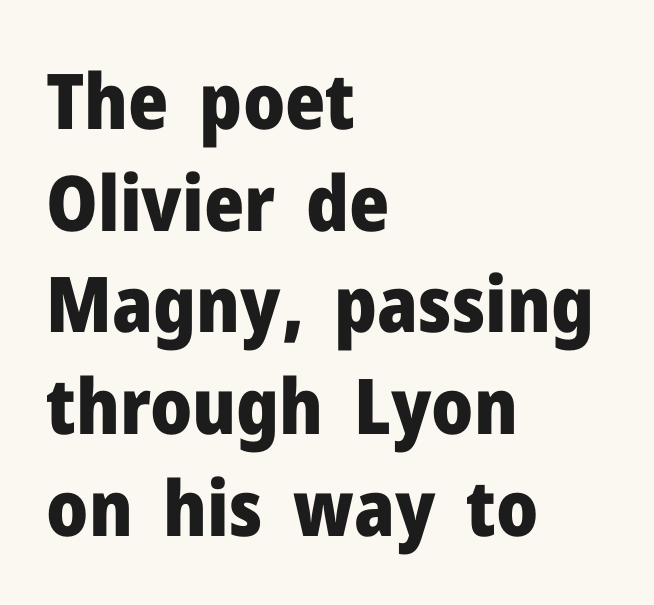
Proportional: the letters do not fall into vertical columns. No word sits above an underline. The designer left line spacing at the default. The glyphs have the mass of a bold cut. Ordinary non-slanted type is in use.
